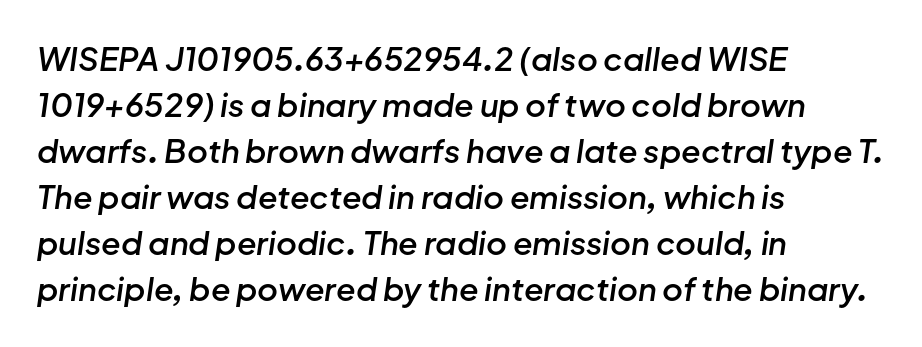
{"italic": "yes", "lean": "right", "slant_degrees": 8, "bold": "semi", "weight": "semibold", "width": "normal", "stroke_contrast": "low", "x_height": "medium", "monospaced": "no", "underline": "no", "align": "left", "line_spacing": "normal", "line_spacing_ratio": 1.44, "letter_spacing": "normal", "letter_spacing_em": 0.0, "glyph_px": 32}
